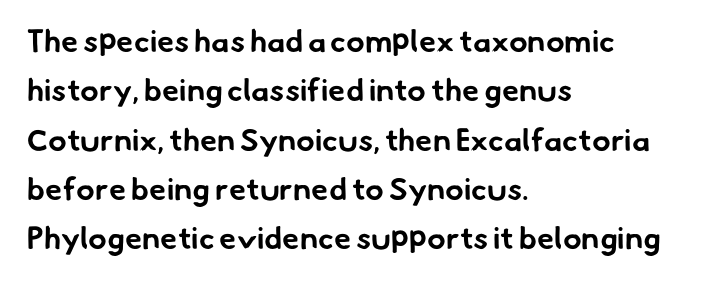
Q: Is the text bold? A: Yes.
Q: Is the typeface a serif or a sans-serif typeface? A: Sans-serif.
Q: Is the text underlined? A: No.
Q: How is the paragraph aligned? A: Left-aligned.
Q: Is the spacing between letters normal or unusually wide? A: Normal.
Q: Is the spacing between lines tight, normal or loose? A: Normal.
Q: Width (condensed, normal, or wide)? A: Normal.
Q: Stroke contrast? A: Low.
Q: x-height? A: Small.
Q: Monospaced? A: No.
